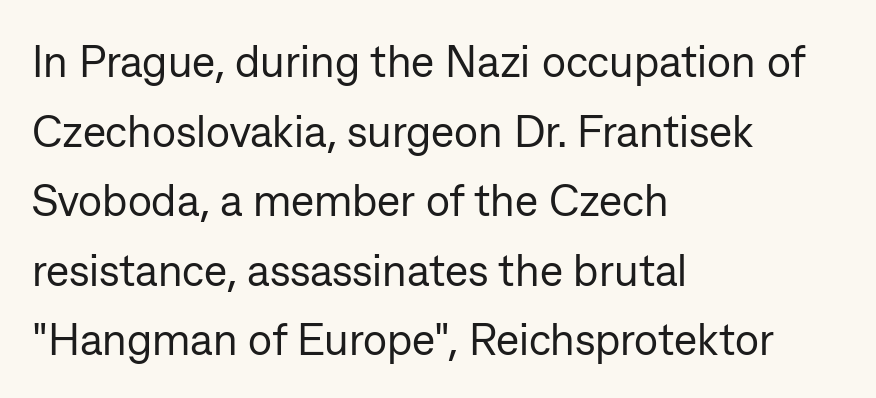
The image shows 44 px regular-weight sans-serif type, upright; set left-aligned, normal line spacing (1.58x), normal letter spacing, not underlined; low stroke contrast and a medium x-height.
